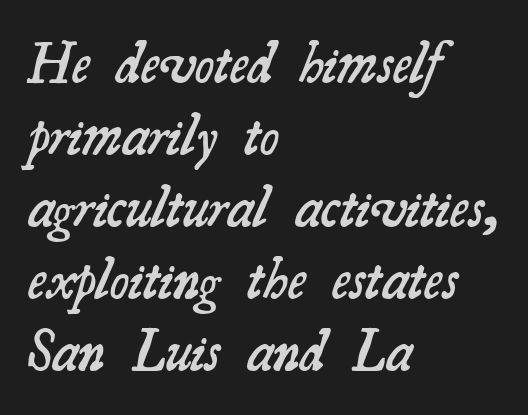
The image shows 58 px semibold serif type; set left-aligned, line spacing 1.24x, normal letter spacing, not underlined; medium stroke contrast and a small x-height.
